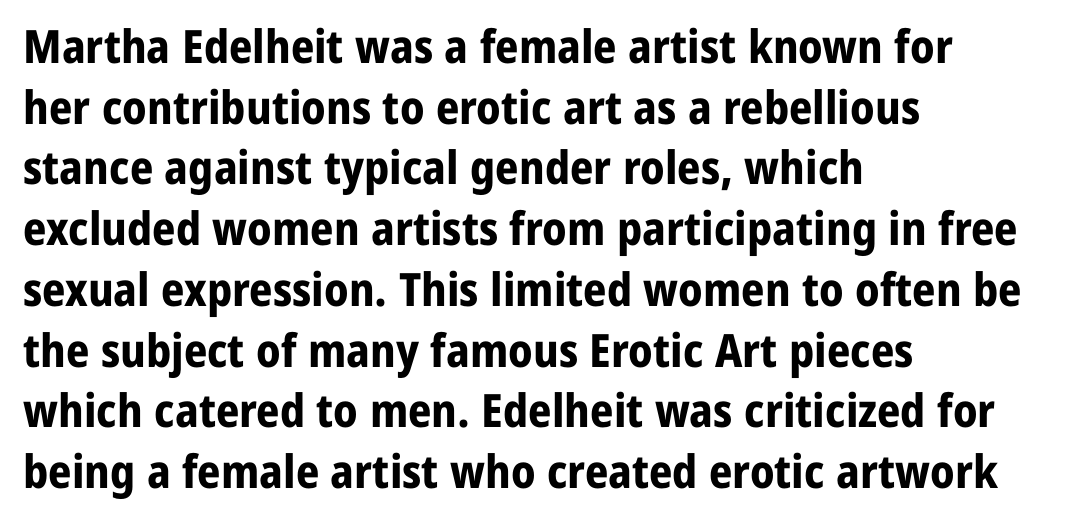
The image shows 46 px bold sans-serif type, upright; set left-aligned, normal line spacing (1.32x), normal letter spacing, not underlined; low stroke contrast and a medium x-height.
